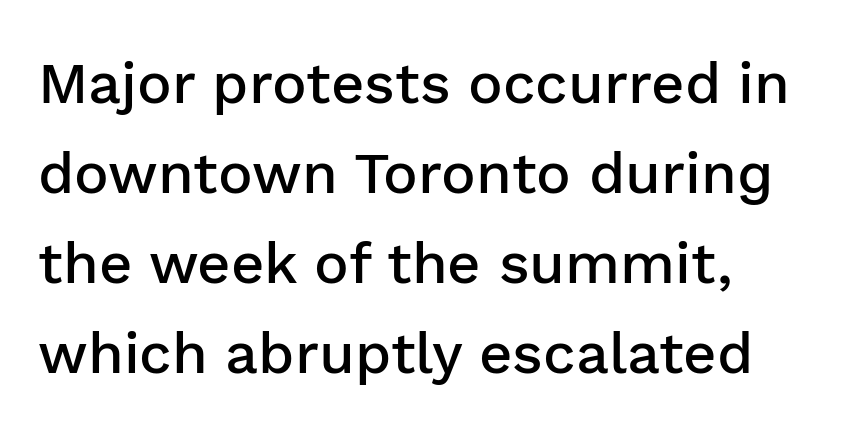
{"serif": "no", "italic": "no", "bold": "semi", "weight": "semibold", "width": "normal", "stroke_contrast": "low", "x_height": "medium", "monospaced": "no", "underline": "no", "align": "left", "line_spacing": "normal", "line_spacing_ratio": 1.55, "letter_spacing": "normal", "letter_spacing_em": 0.0, "glyph_px": 58}
